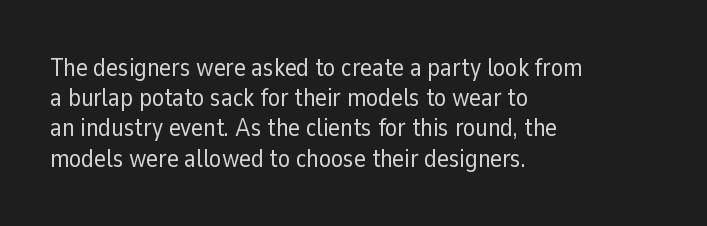
In terms of posture, this sample is upright. The rendering keeps characters at their native spacing. Caption: face not bold, strokes unweighted. The string is rendered with underlining switched off. Horizontal alignment here is leftward, the default for most running prose.
